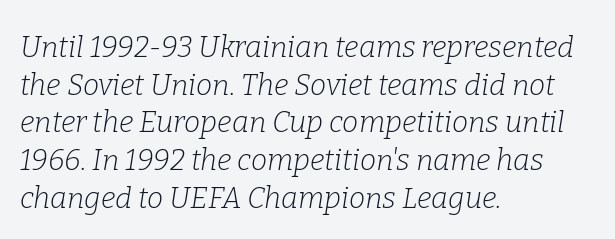
The compositor pushed each line to the left boundary. The weight tops out at a normal text grade. In terms of letterspacing, this is plain default setting. The gap between lines stays unmarked. If you drew a line through each stem, it would be angled. Little horizontal feet cap the strokes, marking this as serif type.
